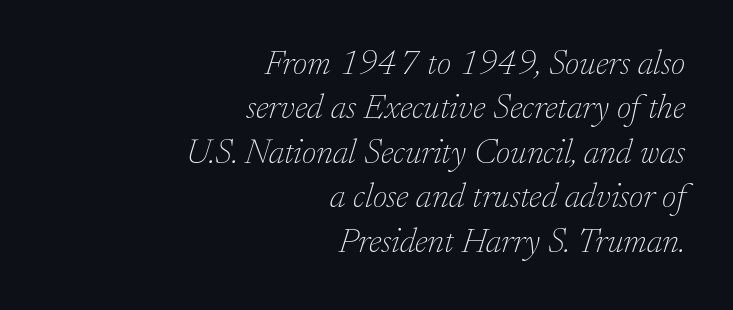
{"serif": "yes", "italic": "yes", "lean": "right", "slant_degrees": 17, "bold": "no", "weight": "thin", "width": "normal", "stroke_contrast": "low", "x_height": "small", "monospaced": "no", "underline": "no", "align": "right", "line_spacing": "normal", "line_spacing_ratio": 1.27, "letter_spacing": "normal", "letter_spacing_em": 0.0, "glyph_px": 35}
